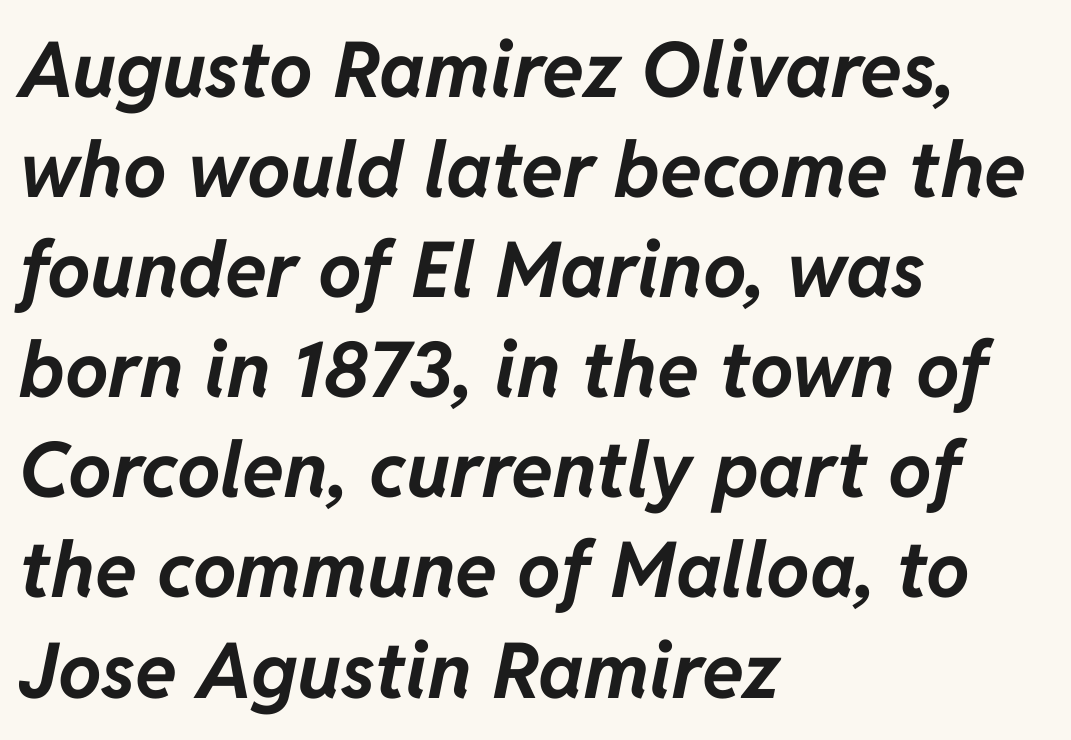
{"italic": "yes", "lean": "right", "slant_degrees": 11, "bold": "yes", "weight": "bold", "width": "normal", "stroke_contrast": "low", "x_height": "medium", "monospaced": "no", "underline": "no", "align": "left", "line_spacing": "normal", "line_spacing_ratio": 1.3, "letter_spacing": "normal", "letter_spacing_em": 0.0, "glyph_px": 77}
